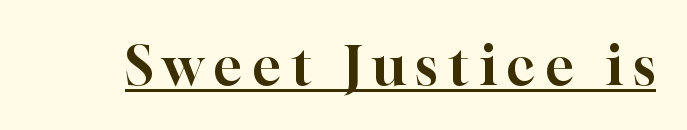
Does the lettering tilt? It doesn't — this is upright. This rendering employs a face with finishing strokes, i.e., a serif. The rendering uses natural spacing where letterforms have individual widths. Is there an underline? Yes — a line sits under the letters.
